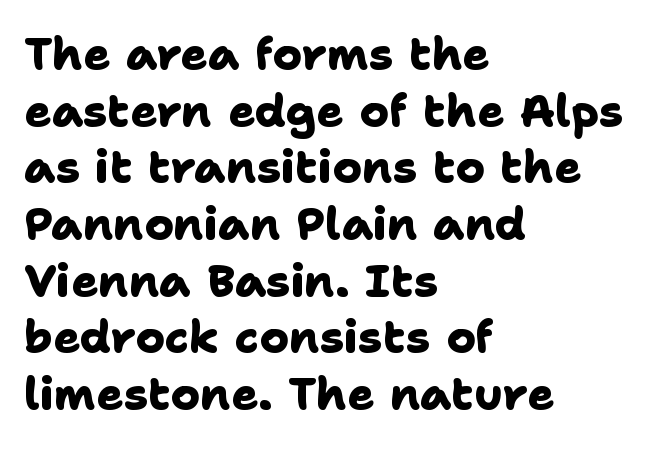
Q: Is the text bold? A: Yes.
Q: Is the typeface a serif or a sans-serif typeface? A: Sans-serif.
Q: Is the text underlined? A: No.
Q: How is the paragraph aligned? A: Left-aligned.
Q: Is the spacing between letters normal or unusually wide? A: Normal.
Q: Is the spacing between lines tight, normal or loose? A: Normal.
Q: Width (condensed, normal, or wide)? A: Normal.
Q: Stroke contrast? A: Low.
Q: x-height? A: Medium.
Q: Monospaced? A: No.
